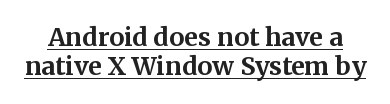
The image shows 25 px bold type, upright; set line spacing 1.17x, normal letter spacing, underlined.
